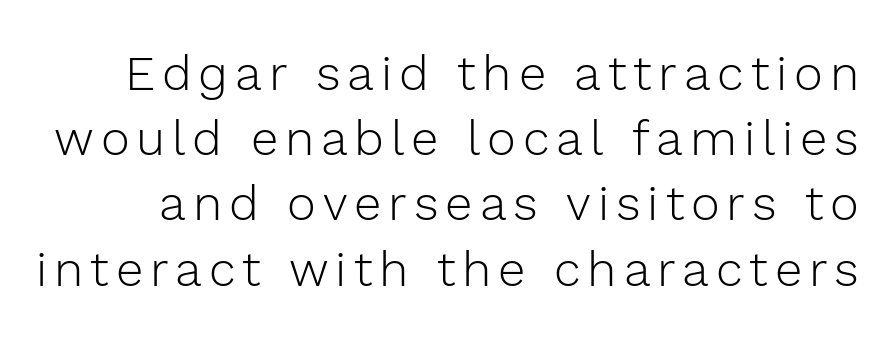
The letters stand straight up with perfectly vertical stems. The area under the type is left untouched. Vertically, the passage feels balanced, rows spaced as you'd expect. The font family rendered here belongs to the sans-serif group.
